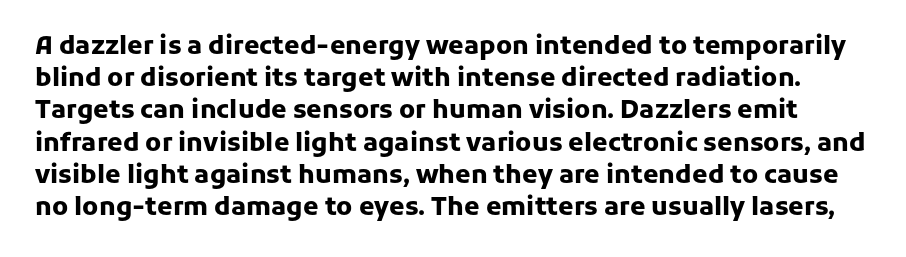
{"italic": "no", "bold": "yes", "underline": "no", "line_spacing": "normal", "line_spacing_ratio": 1.29, "letter_spacing": "normal", "letter_spacing_em": 0.0, "glyph_px": 25}
